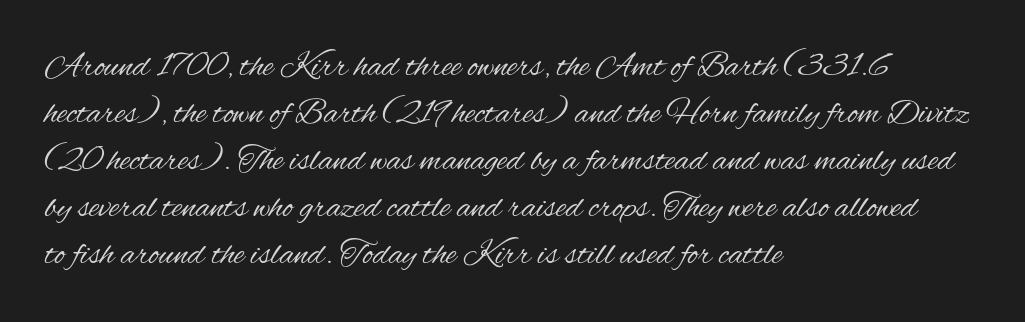
{"serif": "no", "bold": "no", "weight": "regular", "width": "condensed", "stroke_contrast": "medium", "x_height": "small", "monospaced": "no", "underline": "no", "align": "left", "line_spacing": "normal", "line_spacing_ratio": 1.34, "letter_spacing": "normal", "letter_spacing_em": 0.0, "glyph_px": 35}
